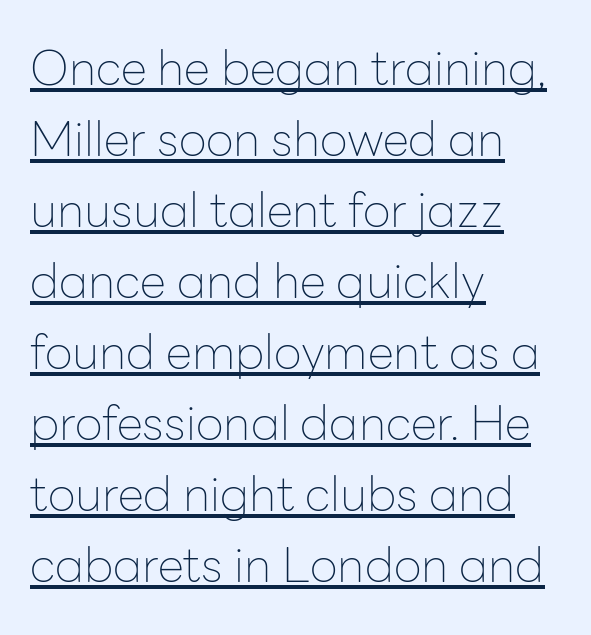
Whoever set this chose a conventional vertical rhythm. This sample has the flowing, uneven cadence of proportional lettering. Stroke thickness stays within the range of a standard reading face or lighter. What stands out about the letter spacing? Nothing — it is the standard amount.
